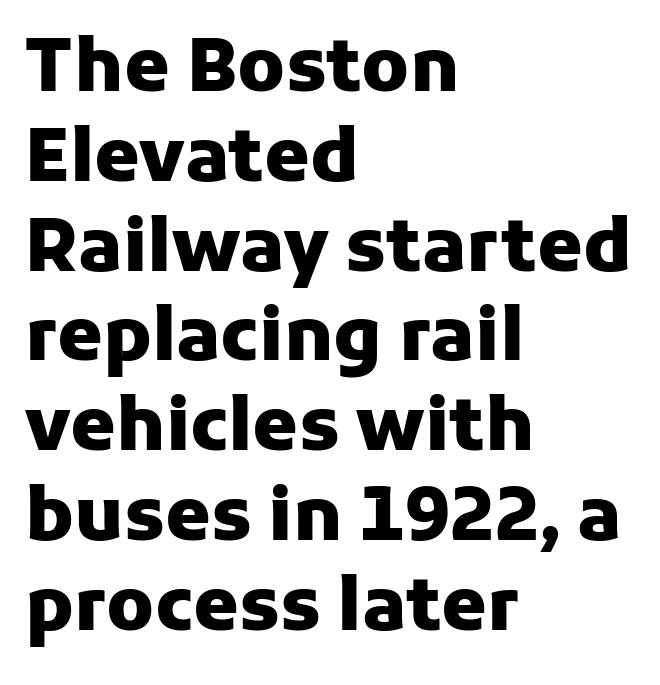
Q: Is the text bold? A: Yes.
Q: Is the text italic (slanted)? A: No, it is upright.
Q: Is the typeface a serif or a sans-serif typeface? A: Sans-serif.
Q: Is the text underlined? A: No.
Q: How is the paragraph aligned? A: Left-aligned.
Q: Is the spacing between letters normal or unusually wide? A: Normal.
Q: Width (condensed, normal, or wide)? A: Normal.
Q: Stroke contrast? A: Low.
Q: x-height? A: Medium.
Q: Monospaced? A: No.
